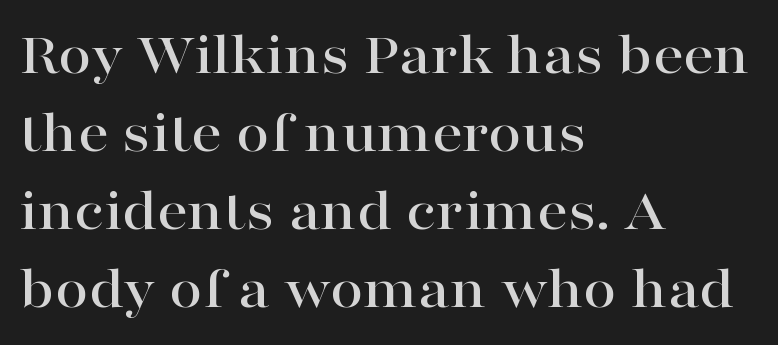
The image shows 60 px wide serif type, upright; set left-aligned, normal line spacing (1.3x), normal letter spacing, not underlined; high stroke contrast and a medium x-height.
